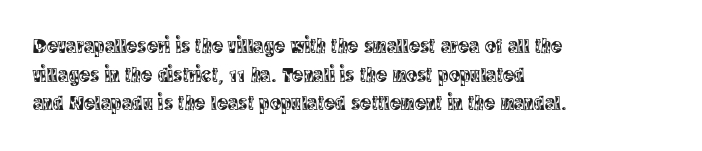
The image shows 21 px text type, upright; set left-aligned, normal line spacing (1.36x), normal letter spacing, not underlined.
